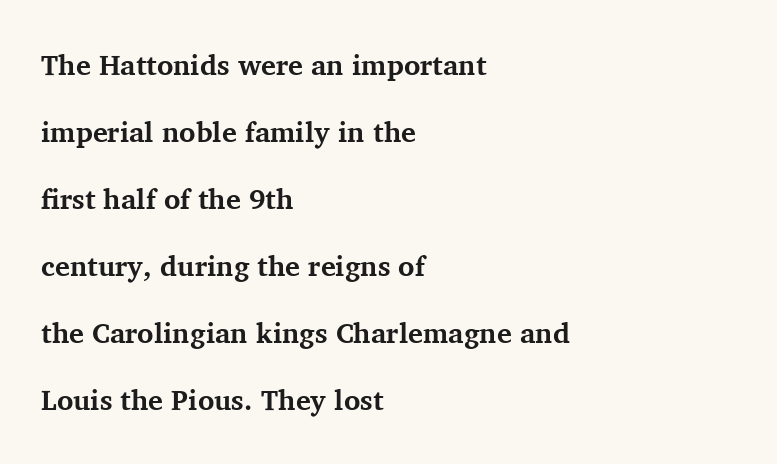
Q: Is the text bold? A: Yes.
Q: Is the text italic (slanted)? A: No, it is upright.
Q: Is the typeface a serif or a sans-serif typeface? A: Serif.
Q: Is the text underlined? A: No.
Q: How is the paragraph aligned? A: Left-aligned.
Q: Is the spacing between letters normal or unusually wide? A: Normal.
Q: Is the spacing between lines tight, normal or loose? A: Loose.
Q: Width (condensed, normal, or wide)? A: Normal.
Q: Stroke contrast? A: Medium.
Q: x-height? A: Medium.
Q: Monospaced? A: No.
